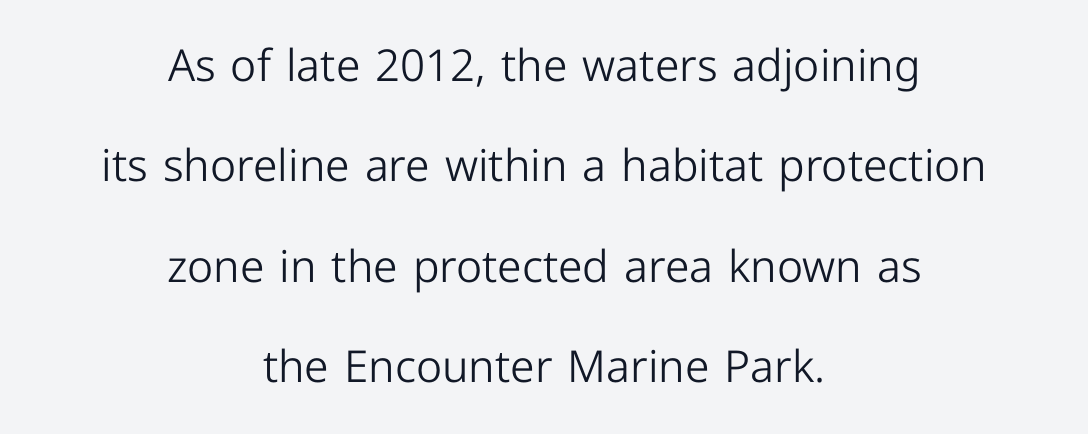
The letters stand upright; this is a roman face. The paragraph shown floats in the horizontal middle. This rendering features lettering with no underline. Weight: in the light-to-regular range. You could not count columns in this text — the font is proportionally spaced. Stroke terminals: plain, sans-serif.
